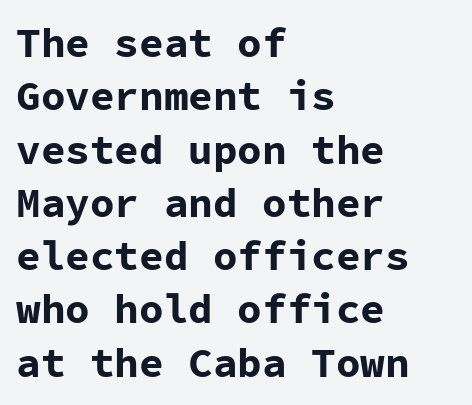
Q: Is the text bold? A: Yes.
Q: Is the text italic (slanted)? A: No, it is upright.
Q: Is the typeface a serif or a sans-serif typeface? A: Sans-serif.
Q: Is the text underlined? A: No.
Q: How is the paragraph aligned? A: Left-aligned.
Q: Is the spacing between letters normal or unusually wide? A: Normal.
Q: Is the spacing between lines tight, normal or loose? A: Normal.
Q: Width (condensed, normal, or wide)? A: Normal.
Q: Stroke contrast? A: Low.
Q: x-height? A: Medium.
Q: Monospaced? A: Yes.
